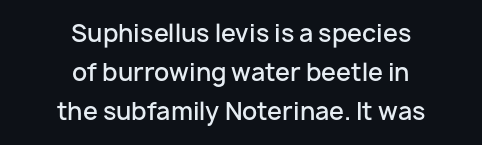
Q: Is the text bold? A: Semi-bold.
Q: Is the text italic (slanted)? A: No, it is upright.
Q: Is the text underlined? A: No.
Q: How is the paragraph aligned? A: Centered.
Q: Is the spacing between letters normal or unusually wide? A: Normal.
Q: Is the spacing between lines tight, normal or loose? A: Normal.
